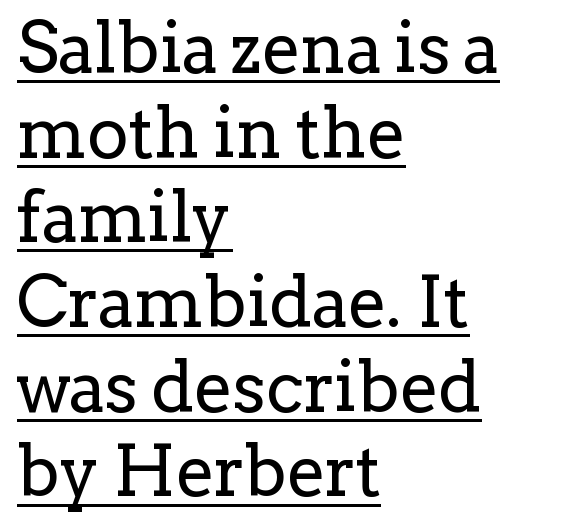
Q: Is the text bold? A: No.
Q: Is the text italic (slanted)? A: No, it is upright.
Q: Is the typeface a serif or a sans-serif typeface? A: Serif.
Q: Is the text underlined? A: Yes.
Q: How is the paragraph aligned? A: Left-aligned.
Q: Is the spacing between letters normal or unusually wide? A: Normal.
Q: Width (condensed, normal, or wide)? A: Normal.
Q: Stroke contrast? A: Low.
Q: x-height? A: Medium.
Q: Monospaced? A: No.
